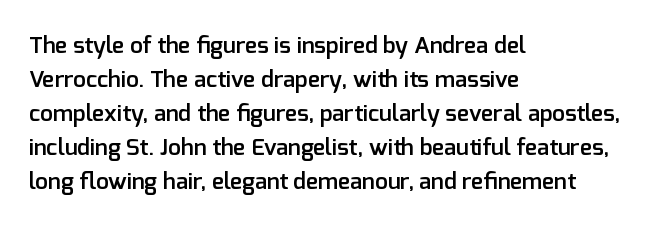
Q: Is the text bold? A: Semi-bold.
Q: Is the text italic (slanted)? A: No, it is upright.
Q: Is the text underlined? A: No.
Q: How is the paragraph aligned? A: Left-aligned.
Q: Is the spacing between letters normal or unusually wide? A: Normal.
Q: Is the spacing between lines tight, normal or loose? A: Normal.
